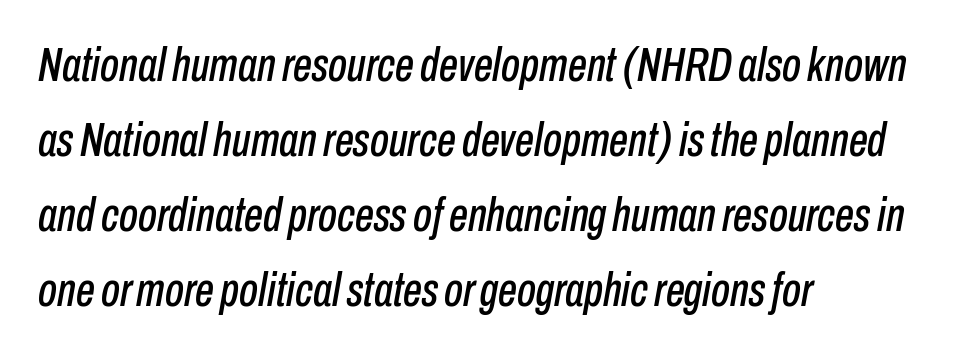
Q: Is the text italic (slanted)? A: Yes, it leans right by about 10 degrees.
Q: Is the text underlined? A: No.
Q: How is the paragraph aligned? A: Left-aligned.
Q: Is the spacing between letters normal or unusually wide? A: Normal.
Q: Is the spacing between lines tight, normal or loose? A: Normal.
Q: Width (condensed, normal, or wide)? A: Condensed.
Q: Stroke contrast? A: Low.
Q: x-height? A: Medium.
Q: Monospaced? A: No.
